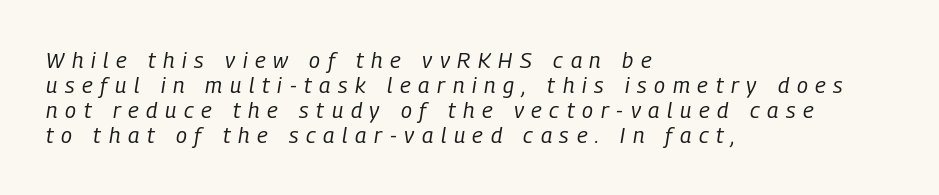
The line-height multiplier appears low, near solid setting. Layout note: lines flush left. The font's italic variant was chosen for this text. This is not heavy type; no bold has been used. Words appear elongated and porous because spacing is wide. Descender tails drop into unmarked territory.
